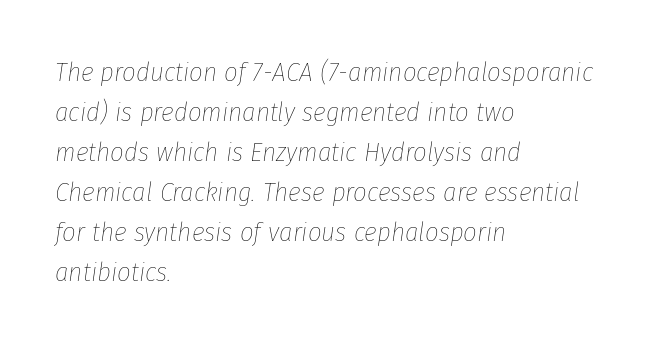
Q: Is the text bold? A: No.
Q: Is the text italic (slanted)? A: Yes, it leans right by about 8 degrees.
Q: Is the text underlined? A: No.
Q: How is the paragraph aligned? A: Left-aligned.
Q: Is the spacing between letters normal or unusually wide? A: Normal.
Q: Is the spacing between lines tight, normal or loose? A: Normal.
